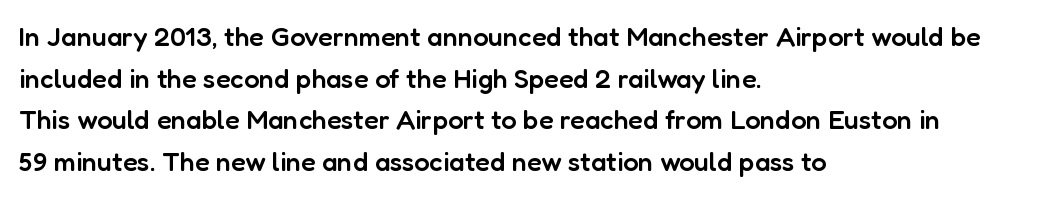
Q: Is the text bold? A: Semi-bold.
Q: Is the text italic (slanted)? A: No, it is upright.
Q: Is the text underlined? A: No.
Q: How is the paragraph aligned? A: Left-aligned.
Q: Is the spacing between letters normal or unusually wide? A: Normal.
Q: Is the spacing between lines tight, normal or loose? A: Normal.
